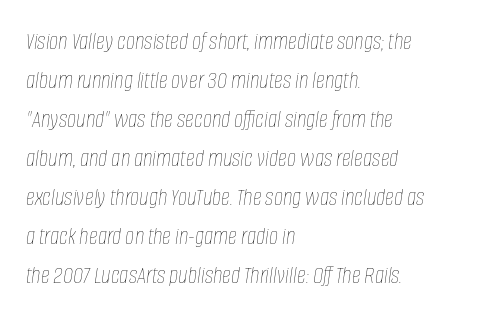
{"italic": "yes", "lean": "right", "slant_degrees": 8, "bold": "no", "underline": "no", "align": "left", "line_spacing": "normal", "line_spacing_ratio": 1.56, "letter_spacing": "normal", "letter_spacing_em": 0.0, "glyph_px": 25}
